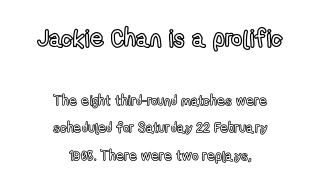
Q: Is the text italic (slanted)? A: No, it is upright.
Q: Is the text underlined? A: No.
Q: How is the paragraph aligned? A: Centered.
Q: Is the spacing between letters normal or unusually wide? A: Normal.
Q: Is the spacing between lines tight, normal or loose? A: Loose.
Q: Which block of text is set in a larger size, the first (top) or the second (bottom)? A: The first (top) one.
